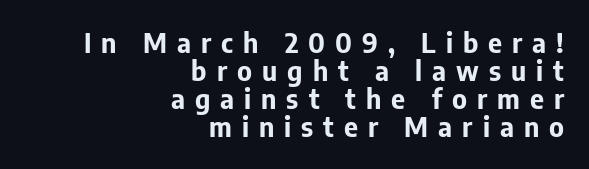
The image shows 27 px bold type, upright; set right-aligned, tight line spacing (1.04x), unusually wide letter spacing (+0.37 em), not underlined.
